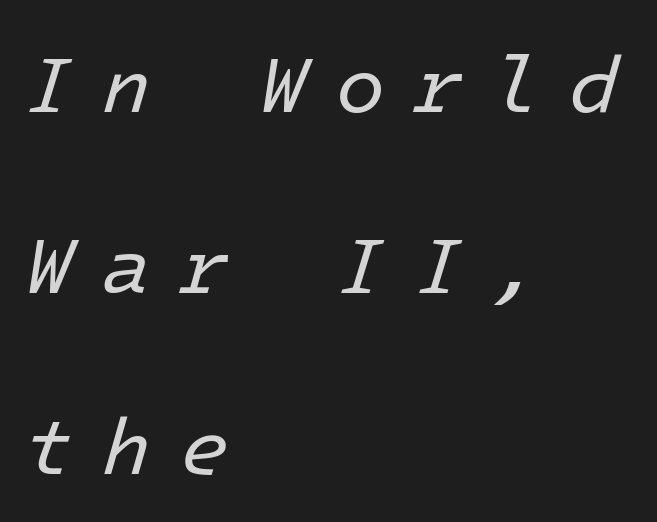
The image shows 80 px regular-weight type, italic (leaning right); set left-aligned, loose line spacing (2.26x), unusually wide letter spacing (+0.36 em), not underlined; low stroke contrast and a medium x-height.
